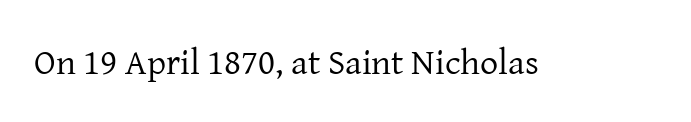
Q: Is the text bold? A: No.
Q: Is the text italic (slanted)? A: No, it is upright.
Q: Is the typeface a serif or a sans-serif typeface? A: Serif.
Q: Is the text underlined? A: No.
Q: Is the spacing between letters normal or unusually wide? A: Normal.
Q: Width (condensed, normal, or wide)? A: Normal.
Q: Stroke contrast? A: Low.
Q: x-height? A: Medium.
Q: Monospaced? A: No.
